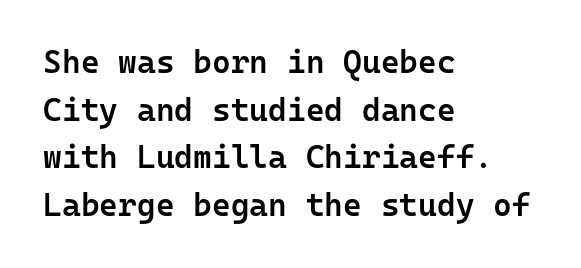
{"serif": "no", "italic": "no", "bold": "semi", "weight": "semibold", "width": "normal", "stroke_contrast": "low", "x_height": "medium", "monospaced": "yes", "underline": "no", "align": "left", "line_spacing": "normal", "line_spacing_ratio": 1.49, "letter_spacing": "normal", "letter_spacing_em": 0.0, "glyph_px": 32}
